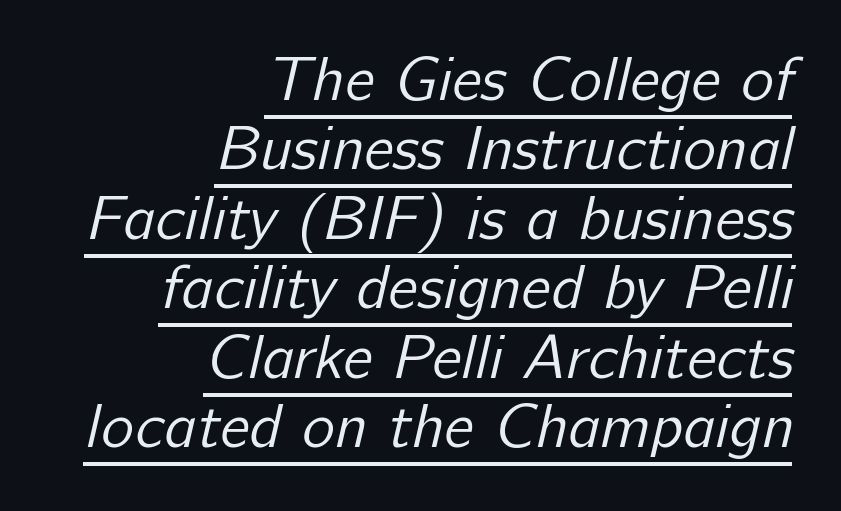
The image shows 62 px regular-weight sans-serif type; set right-aligned, tight line spacing (1.12x), normal letter spacing, underlined; low stroke contrast and a medium x-height.
